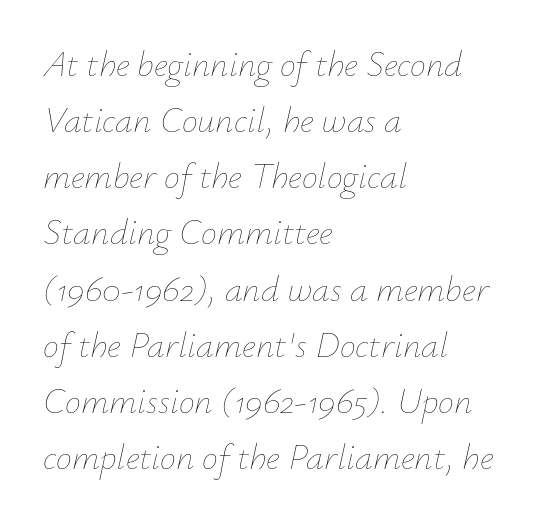
If you measured baseline to baseline, you'd find a middling distance. The lines are quadded left. Think of a printed novel: that variable character pitch is what you see here. No letter is thick-stroked: the sample isn't bold. The foot of each line stays bare and open. There is no visible air inserted between adjacent glyphs.
